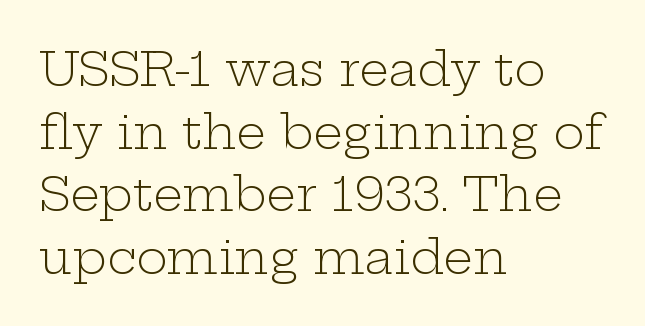
Q: Is the text bold? A: No.
Q: Is the text italic (slanted)? A: No, it is upright.
Q: Is the typeface a serif or a sans-serif typeface? A: Serif.
Q: Is the text underlined? A: No.
Q: How is the paragraph aligned? A: Left-aligned.
Q: Is the spacing between letters normal or unusually wide? A: Normal.
Q: Is the spacing between lines tight, normal or loose? A: Normal.
Q: Width (condensed, normal, or wide)? A: Wide.
Q: Stroke contrast? A: Low.
Q: x-height? A: Medium.
Q: Monospaced? A: No.
